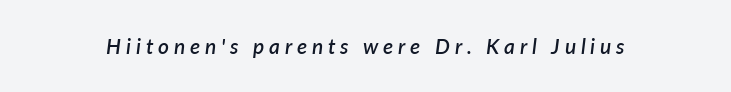
In terms of weight, the rendering is demibold, just under bold. The font's italic variant was chosen for this text. Glyph-to-glyph distance is far greater than everyday printed text. Type without underlining.
